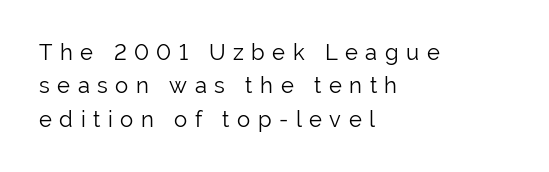
{"italic": "no", "bold": "no", "underline": "no", "align": "left", "line_spacing": "normal", "line_spacing_ratio": 1.52, "letter_spacing": "wide", "letter_spacing_em": 0.34, "glyph_px": 22}
